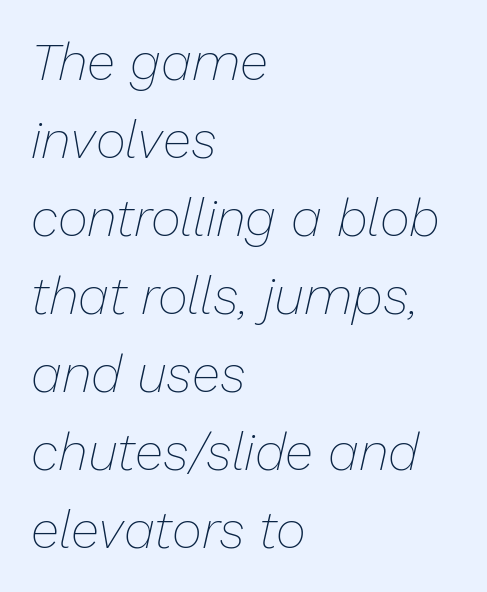
Would a proofreader flag this as italicized? Yes. The strip under each line holds only bare page. The font sits on the lighter half of the weight spectrum, regular included. Do the characters align in a grid? No, the font is proportional.
